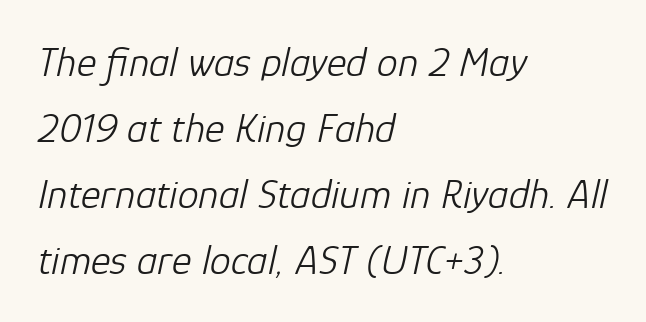
Compared with typical paragraphs, the rows here are spaced about the same. The text block is weighted toward the left margin, trailing off unevenly rightward. Any mark beneath the type? The region is blank. The face used here is proportionally spaced, like ordinary book or web type. Would a proofreader flag this as italicized? Yes. The tracking reads as untouched default to a designer's eye.
